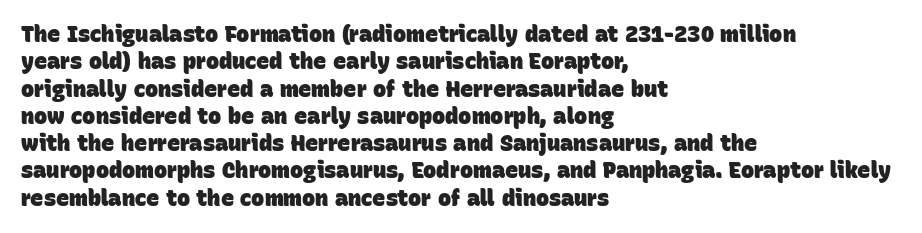
Does extra space separate the letters? No, they use regular spacing. Stroke thickness is high; the sample reads as a true bold. The paragraph shown leans on its left margin. This rendering features lettering with no underline.
